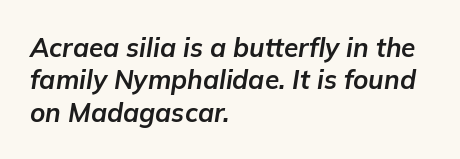
The font's italic variant was chosen for this text. You could call the tracking neutral — neither tight nor loose. The sample has been set heavy, in full bold. Reading down the block, your eye returns to a fixed left position each line. Interline gaps are of average width in this sample. The foot of each line stays bare and open.
